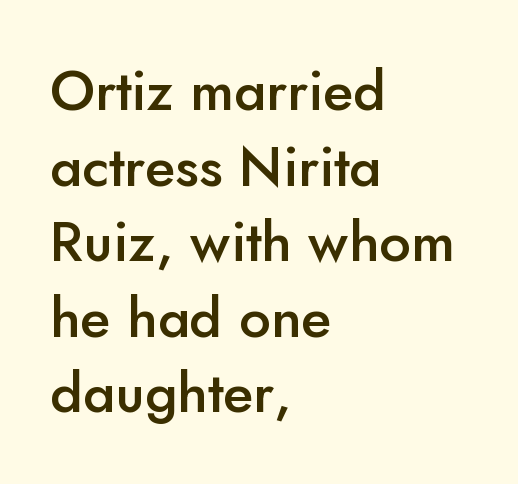
Q: Is the text bold? A: Semi-bold.
Q: Is the text italic (slanted)? A: No, it is upright.
Q: Is the typeface a serif or a sans-serif typeface? A: Sans-serif.
Q: Is the text underlined? A: No.
Q: How is the paragraph aligned? A: Left-aligned.
Q: Is the spacing between letters normal or unusually wide? A: Normal.
Q: Is the spacing between lines tight, normal or loose? A: Normal.
Q: Width (condensed, normal, or wide)? A: Normal.
Q: Stroke contrast? A: Low.
Q: x-height? A: Small.
Q: Monospaced? A: No.
